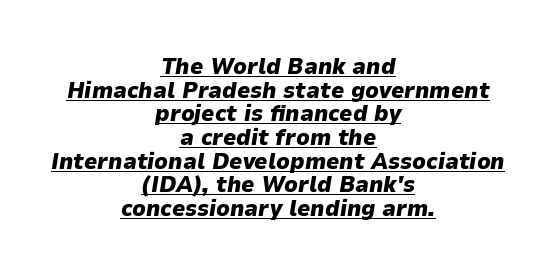
The image shows 23 px bold type, italic (leaning right); set centered, tight line spacing (1.03x), normal letter spacing, underlined.
